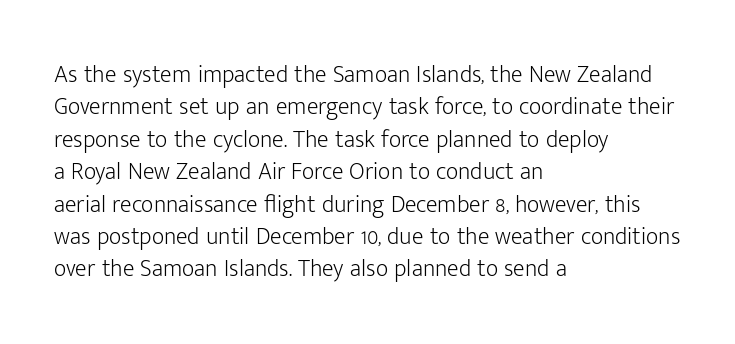
Q: Is the text bold? A: No.
Q: Is the text italic (slanted)? A: No, it is upright.
Q: Is the text underlined? A: No.
Q: How is the paragraph aligned? A: Left-aligned.
Q: Is the spacing between letters normal or unusually wide? A: Normal.
Q: Is the spacing between lines tight, normal or loose? A: Normal.
